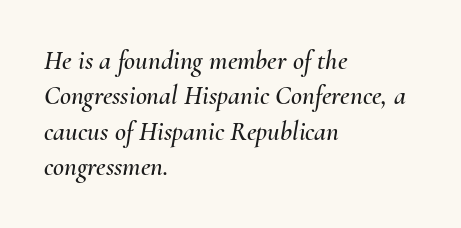
Characters follow at the spacing the type designer built in. Teacher's note: observe the even left margin — that is flush-left alignment. The space between consecutive lines is moderate. Yep, that's italic — everything's leaning.
